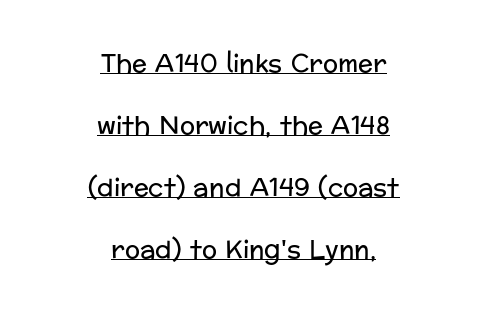
Underlined type. The letters sit at their default tracking, neither squeezed nor spread. A typesetter would call this leading open, well beyond the default. Think standard paragraph weight, or any step lighter than that. The text block is weighted toward neither margin, spreading evenly from the middle. Rendered with straight, roman letterforms.
